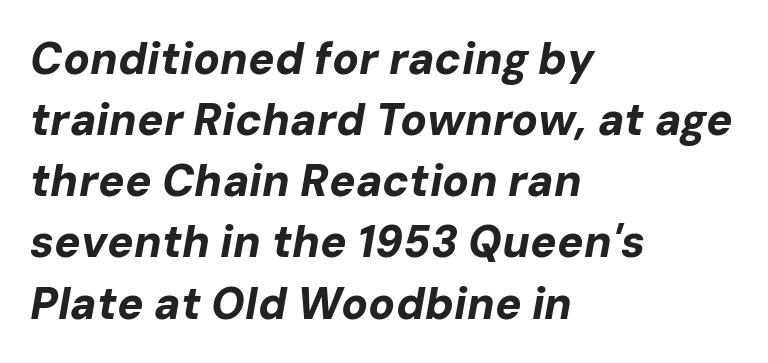
The image shows 44 px bold type, italic (leaning right); set left-aligned, normal line spacing (1.39x), normal letter spacing, not underlined; low stroke contrast and a medium x-height.
